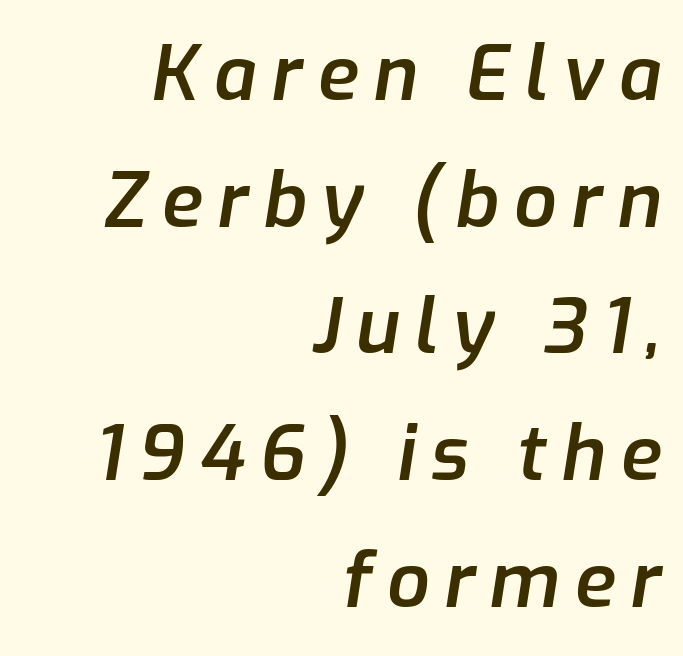
{"italic": "yes", "lean": "right", "slant_degrees": 9, "bold": "semi", "weight": "semibold", "width": "normal", "stroke_contrast": "low", "x_height": "medium", "monospaced": "no", "underline": "no", "align": "right", "line_spacing": "normal", "line_spacing_ratio": 1.69, "letter_spacing": "wide", "letter_spacing_em": 0.2, "glyph_px": 75}
